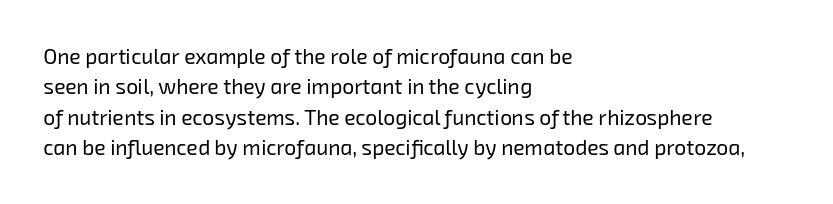
The image shows 21 px text type; set left-aligned, normal line spacing (1.45x), normal letter spacing, not underlined.
